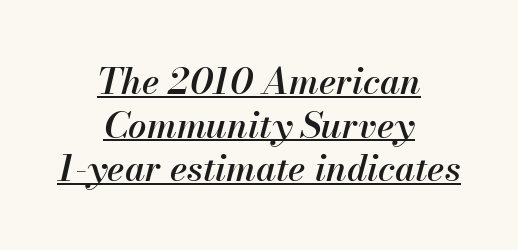
{"italic": "yes", "lean": "right", "slant_degrees": 13, "bold": "semi", "weight": "semibold", "width": "normal", "stroke_contrast": "medium", "x_height": "small", "monospaced": "no", "underline": "yes", "align": "center", "line_spacing_ratio": 1.21, "letter_spacing": "normal", "letter_spacing_em": 0.0, "glyph_px": 36}
